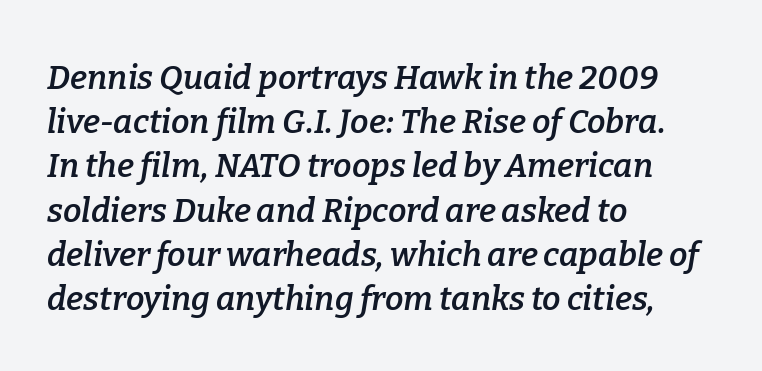
Is this a sans? No — the strokes have serifs. Does extra space separate the letters? No, they use regular spacing. The passage shown is typed in a proportional face where columns would drift. Weight check: semibold — heavier than regular, not quite bold.
